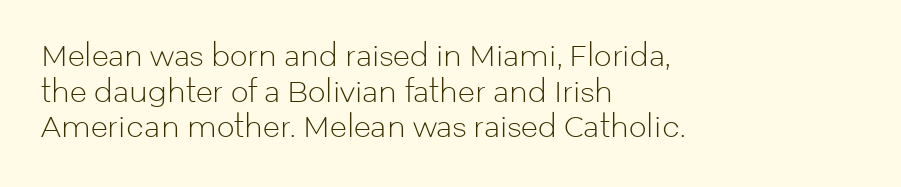
The image shows 28 px light sans-serif type, upright; set left-aligned, normal line spacing (1.27x), normal letter spacing, not underlined; low stroke contrast and a medium x-height.
